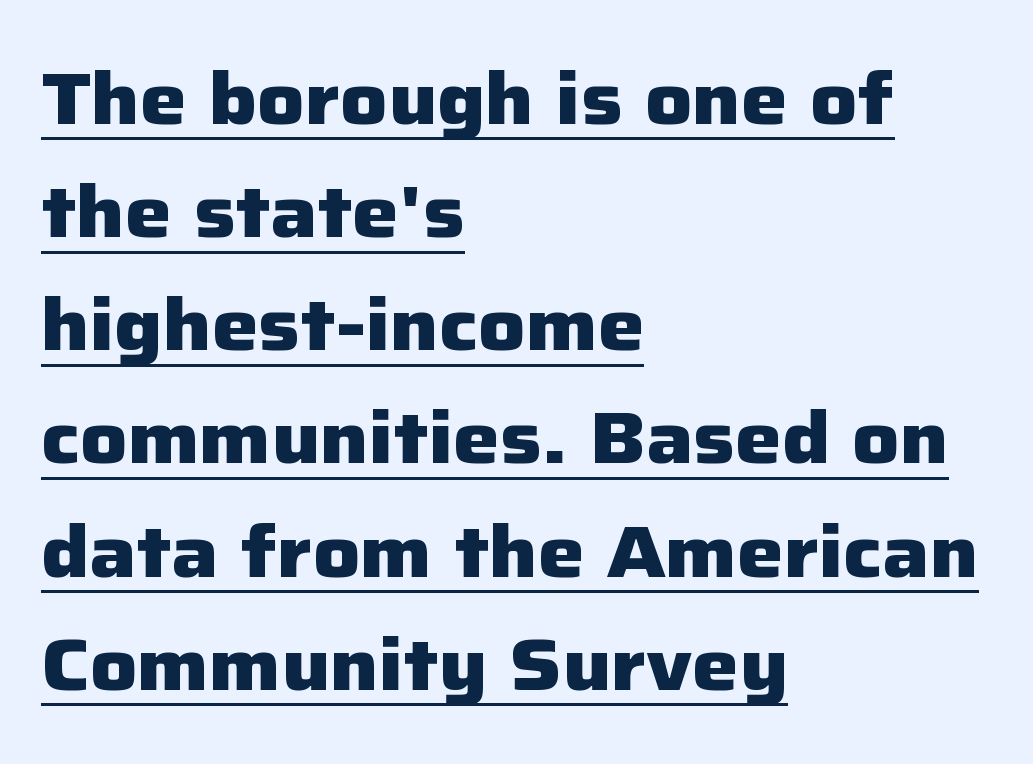
Underlined type. Style check: upright. Think of a printed novel: that variable character pitch is what you see here. Inter-character spacing is left at the font's built-in metrics.
